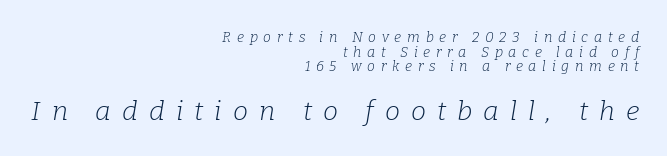
Q: Is the text bold? A: No.
Q: Is the text italic (slanted)? A: Yes, it leans right by about 9 degrees.
Q: Is the text underlined? A: No.
Q: How is the paragraph aligned? A: Right-aligned.
Q: Is the spacing between letters normal or unusually wide? A: Unusually wide.
Q: Is the spacing between lines tight, normal or loose? A: Tight.
Q: Which block of text is set in a larger size, the first (top) or the second (bottom)? A: The second (bottom) one.
